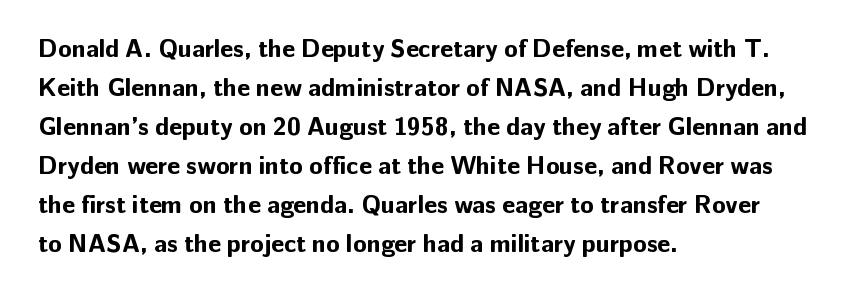
{"italic": "no", "bold": "yes", "underline": "no", "align": "left", "line_spacing": "normal", "line_spacing_ratio": 1.56, "letter_spacing": "normal", "letter_spacing_em": 0.0, "glyph_px": 25}
